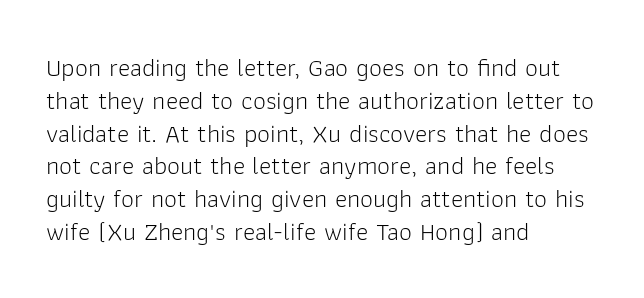
The image shows 26 px text type, upright; set left-aligned, normal line spacing (1.26x), normal letter spacing, not underlined.
